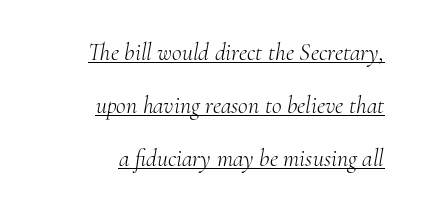
Q: Is the text bold? A: No.
Q: Is the text italic (slanted)? A: Yes, it leans right by about 10 degrees.
Q: Is the text underlined? A: Yes.
Q: How is the paragraph aligned? A: Right-aligned.
Q: Is the spacing between letters normal or unusually wide? A: Normal.
Q: Is the spacing between lines tight, normal or loose? A: Loose.
